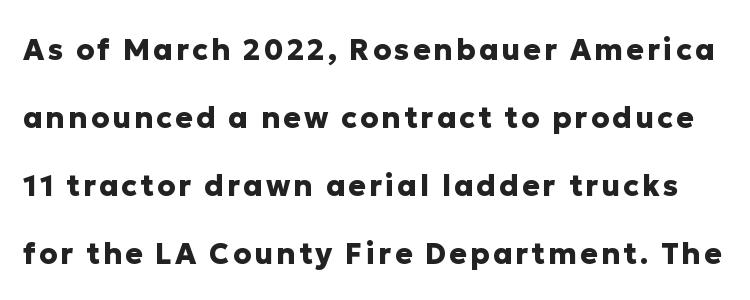
The image shows 29 px heavy sans-serif type, upright; set loose line spacing (2.35x), not underlined; low stroke contrast and a medium x-height.
